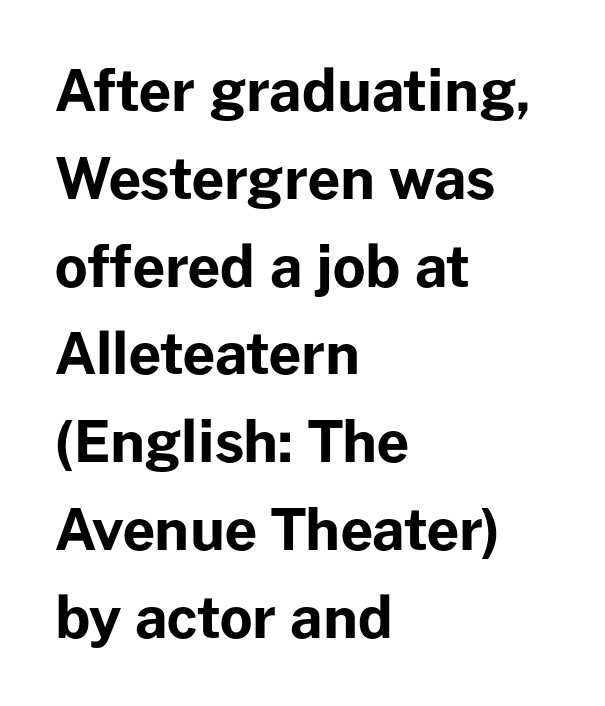
Typesetter's note: full bold, strokes at maximum text heaviness. This sample is left-justified, so line endings fall wherever the words run out. Does the leading feel generous? No, just average. Spacing verdict: proportional, widths tailored to each character. Classification — sans serif.
